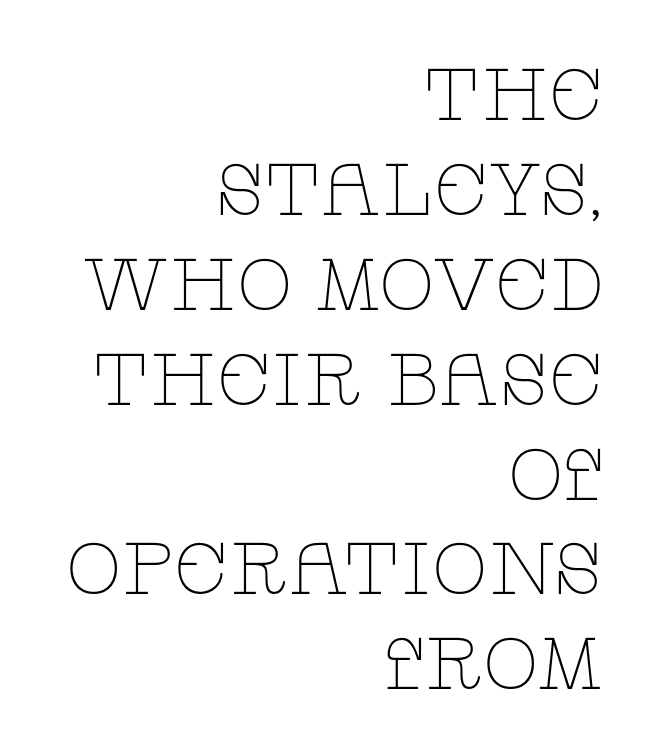
{"serif": "yes", "italic": "no", "bold": "no", "weight": "thin", "width": "wide", "stroke_contrast": "low", "x_height": "large", "monospaced": "no", "underline": "no", "align": "right", "line_spacing": "normal", "line_spacing_ratio": 1.3, "letter_spacing": "normal", "letter_spacing_em": 0.0, "glyph_px": 73}
